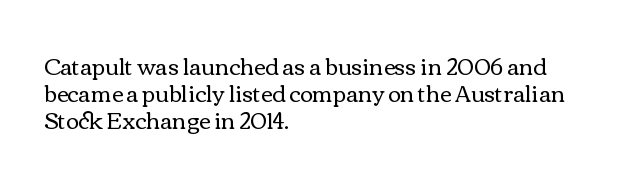
Q: Is the text bold? A: No.
Q: Is the text italic (slanted)? A: No, it is upright.
Q: Is the text underlined? A: No.
Q: How is the paragraph aligned? A: Left-aligned.
Q: Is the spacing between letters normal or unusually wide? A: Normal.
